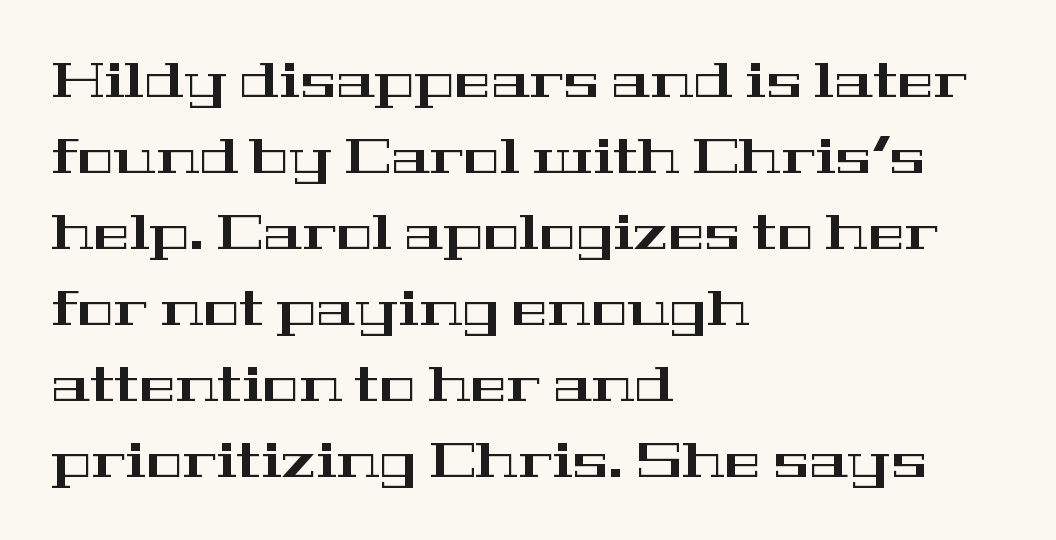
The image shows 49 px wide serif type, upright; set left-aligned, normal line spacing (1.55x), normal letter spacing, not underlined; high stroke contrast and a medium x-height.
